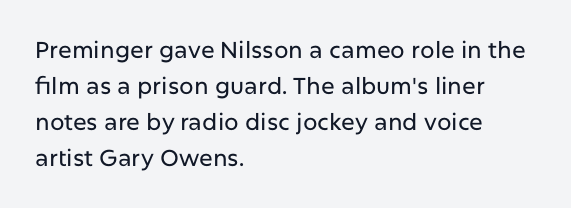
{"italic": "no", "underline": "no", "align": "left", "line_spacing": "normal", "line_spacing_ratio": 1.57, "letter_spacing": "normal", "letter_spacing_em": 0.0, "glyph_px": 23}
